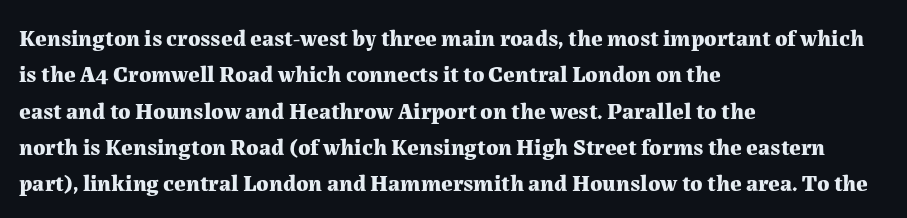
{"italic": "no", "bold": "yes", "underline": "no", "align": "left", "line_spacing": "normal", "line_spacing_ratio": 1.58, "letter_spacing": "normal", "letter_spacing_em": 0.0, "glyph_px": 23}
